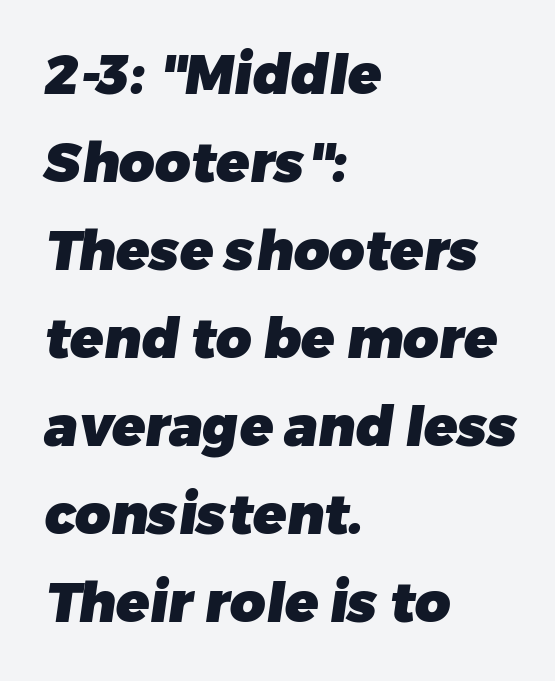
Q: Is the text bold? A: Yes.
Q: Is the typeface a serif or a sans-serif typeface? A: Sans-serif.
Q: Is the text underlined? A: No.
Q: How is the paragraph aligned? A: Left-aligned.
Q: Is the spacing between letters normal or unusually wide? A: Normal.
Q: Is the spacing between lines tight, normal or loose? A: Normal.
Q: Width (condensed, normal, or wide)? A: Normal.
Q: Stroke contrast? A: Low.
Q: x-height? A: Medium.
Q: Monospaced? A: No.
